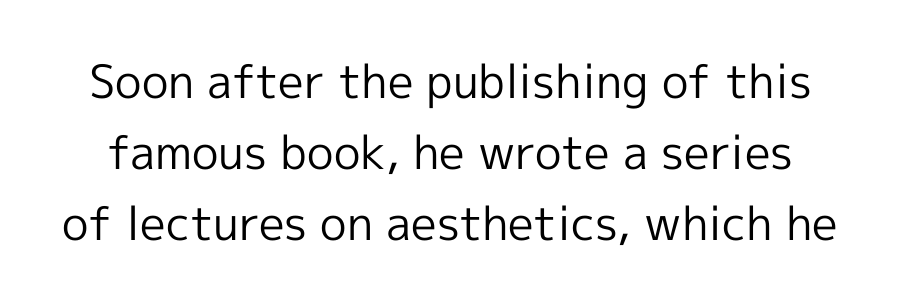
The image shows 46 px regular-weight sans-serif type, upright; set normal line spacing (1.54x), normal letter spacing, not underlined; a medium x-height.
